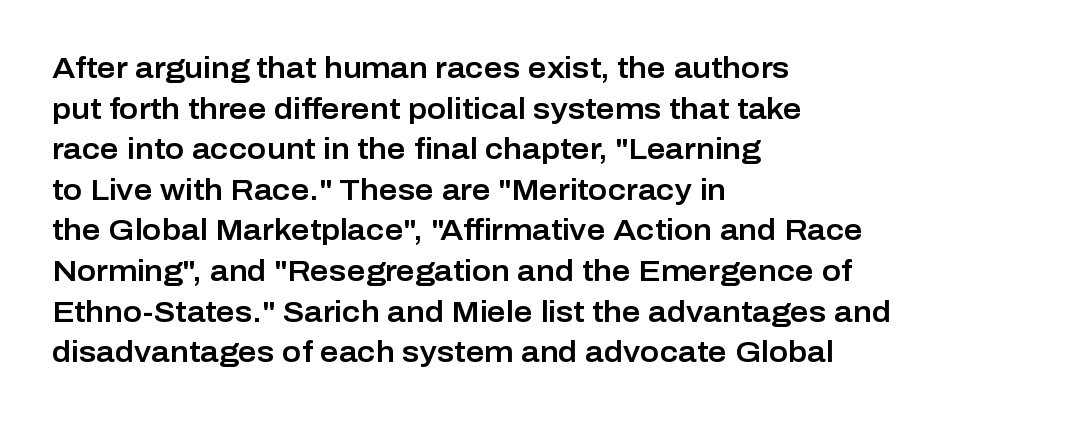
Casual observation: everything's shoved over to the left. Short note: letters normally spaced. Rule under the text: the space is simply empty. Reading down the column, the eye jumps a familiar distance to each next line. Note the varied advance widths — an 'i' is clearly narrower than an 'm'. This sample uses an upright cut, with every glyph sitting square on the baseline.
